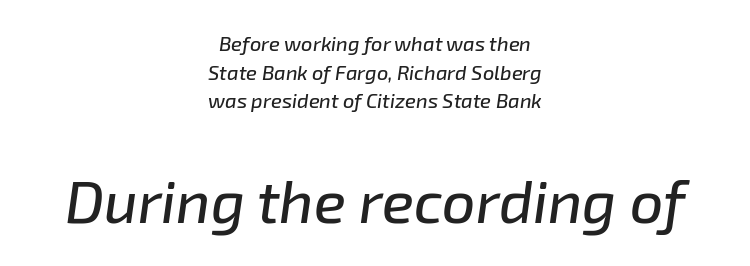
The image shows 59 px text type, italic (leaning right); set centered, normal line spacing (1.43x), normal letter spacing, not underlined; the second (bottom) block is 2.95x larger; low stroke contrast and a medium x-height.
